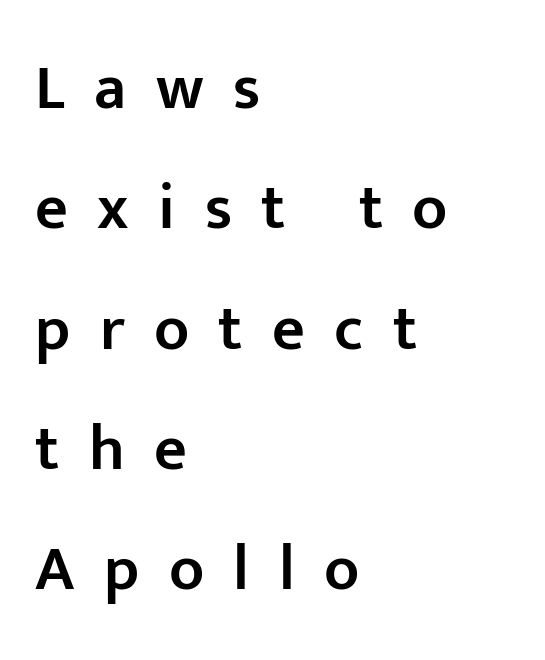
The typesetter chose a ragged-right arrangement here. In terms of letterspacing, this is a distinctly airy, spread setting. Looks like regular typesetting: each glyph gets only the width it needs. A typesetter would mark this as roman, not italic.
